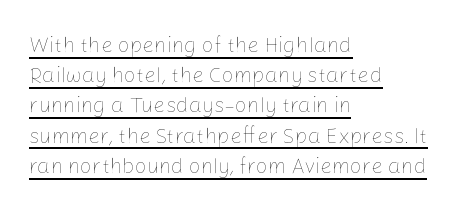
The image shows 21 px text type, upright; set left-aligned, normal line spacing (1.44x), normal letter spacing, underlined.
